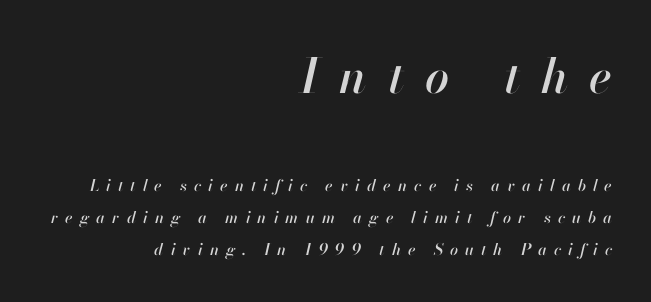
The image shows 48 px text type, italic (leaning right); set right-aligned, loose line spacing (2.0x), unusually wide letter spacing (+0.44 em), not underlined; the first (top) block is 3.0x larger; high stroke contrast and a small x-height.
